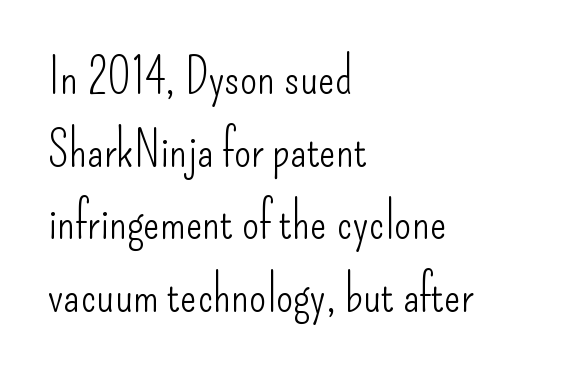
Look at the bottom of the vertical strokes: they stop flat, with no serifs. The glyphs are unaccompanied by any horizontal stroke below them. Is there any slant? The stems are plumb. Leading matches the norm, producing a regular column. A typesetter would call this proportional, since set widths differ per character. Short note: letters normally spaced.
